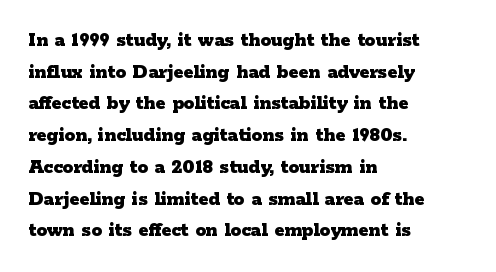
The image shows 21 px bold type, upright; set left-aligned, normal line spacing (1.51x), normal letter spacing, not underlined.
